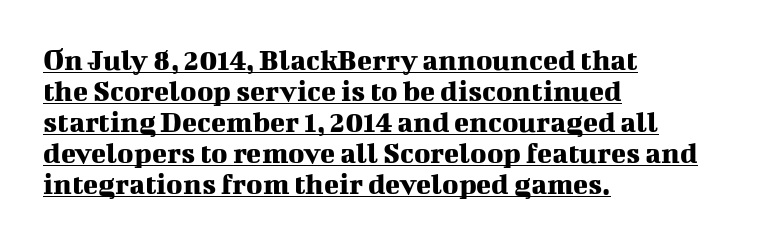
Q: Is the text italic (slanted)? A: No, it is upright.
Q: Is the typeface a serif or a sans-serif typeface? A: Serif.
Q: Is the text underlined? A: Yes.
Q: How is the paragraph aligned? A: Left-aligned.
Q: Is the spacing between letters normal or unusually wide? A: Normal.
Q: Is the spacing between lines tight, normal or loose? A: Tight.
Q: Width (condensed, normal, or wide)? A: Normal.
Q: Stroke contrast? A: Medium.
Q: x-height? A: Medium.
Q: Monospaced? A: No.
